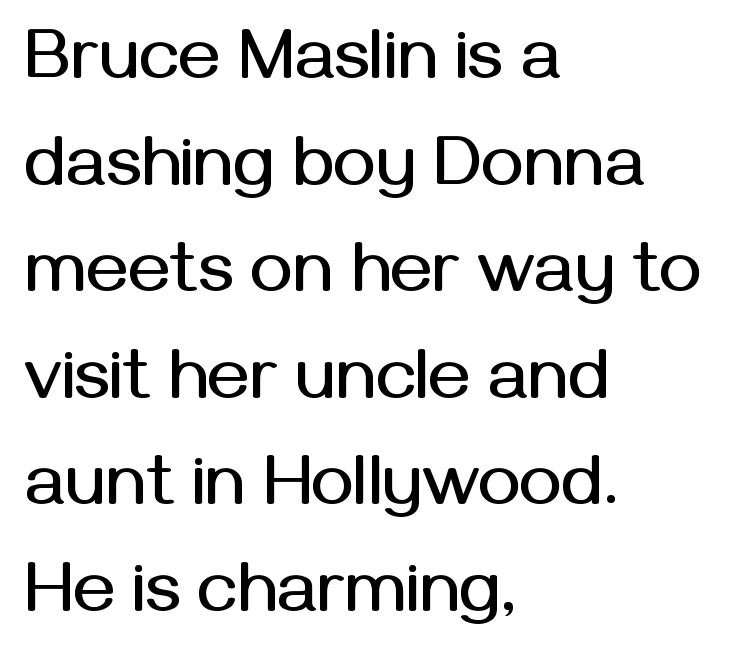
Q: Is the text italic (slanted)? A: No, it is upright.
Q: Is the typeface a serif or a sans-serif typeface? A: Sans-serif.
Q: Is the text underlined? A: No.
Q: How is the paragraph aligned? A: Left-aligned.
Q: Is the spacing between letters normal or unusually wide? A: Normal.
Q: Is the spacing between lines tight, normal or loose? A: Normal.
Q: Width (condensed, normal, or wide)? A: Normal.
Q: Stroke contrast? A: Medium.
Q: x-height? A: Medium.
Q: Monospaced? A: No.
